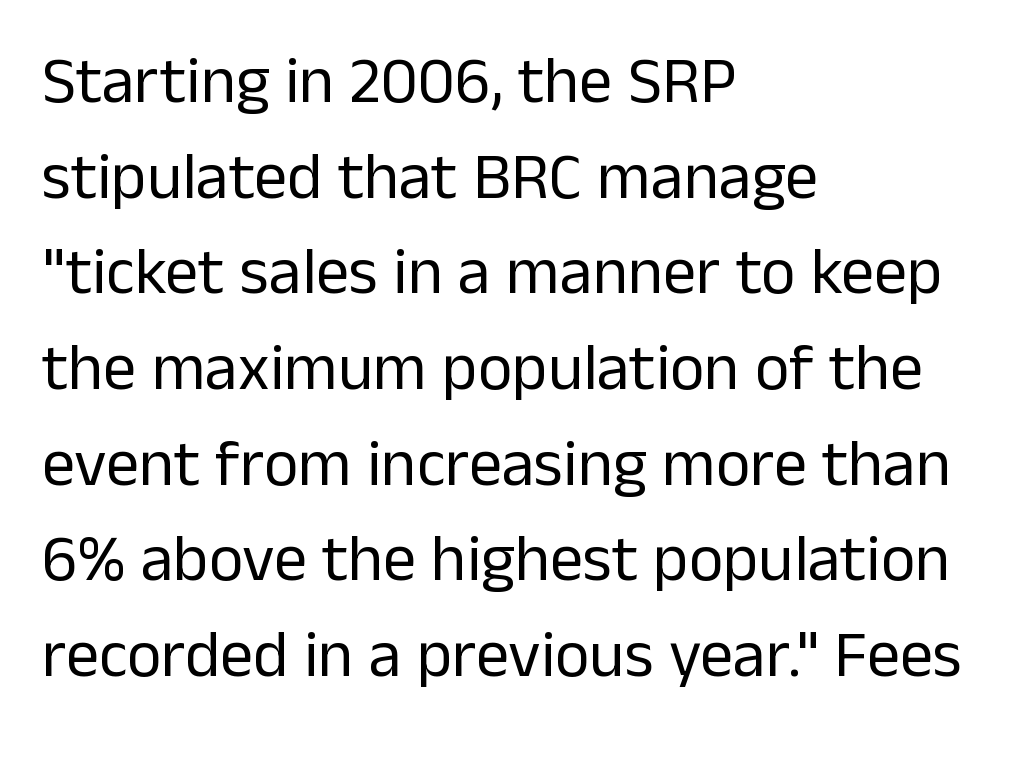
Q: Is the text bold? A: No.
Q: Is the text italic (slanted)? A: No, it is upright.
Q: Is the typeface a serif or a sans-serif typeface? A: Sans-serif.
Q: Is the text underlined? A: No.
Q: How is the paragraph aligned? A: Left-aligned.
Q: Is the spacing between letters normal or unusually wide? A: Normal.
Q: Is the spacing between lines tight, normal or loose? A: Normal.
Q: Width (condensed, normal, or wide)? A: Normal.
Q: Stroke contrast? A: Low.
Q: x-height? A: Medium.
Q: Monospaced? A: No.
